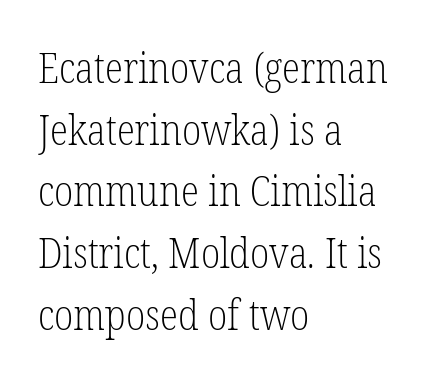
Quick note: not italic, upright. Between one letter and the next there's only the usual sliver of space. The string is rendered with underlining switched off. On a weight scale, this lands at 450 or below. How would I describe the line gaps? Plain and ordinary. Here the designer chose a conventional face with non-uniform glyph widths.
